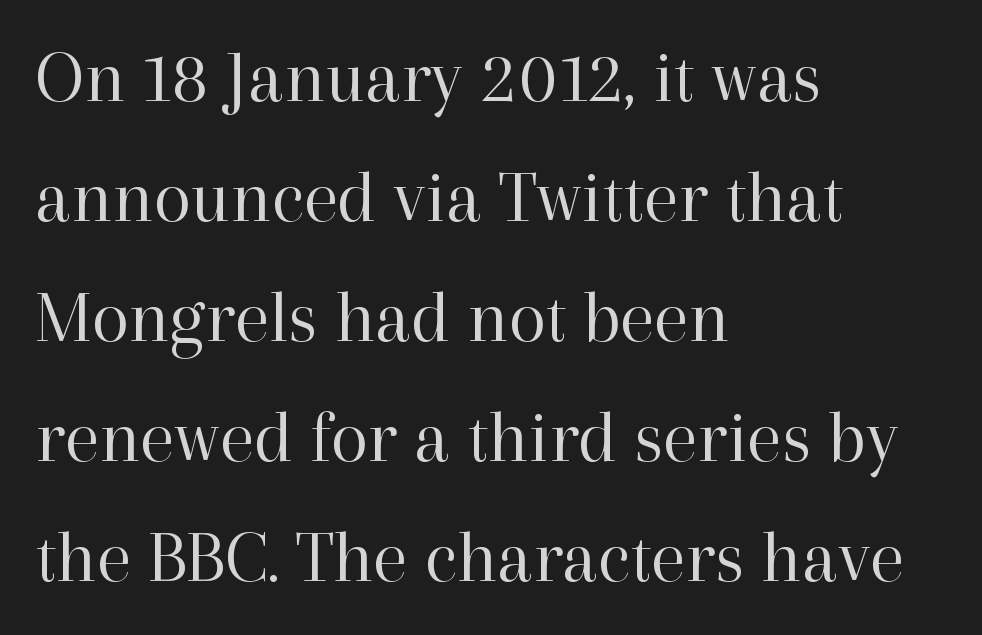
Summary of vertical rhythm: regular, with standard interline spacing. I'd call this a serif setting — the letters wear small feet. The passage shown is typed in a proportional face where columns would drift. Heaviness? Minimal to ordinary, like unemphasized prose.
